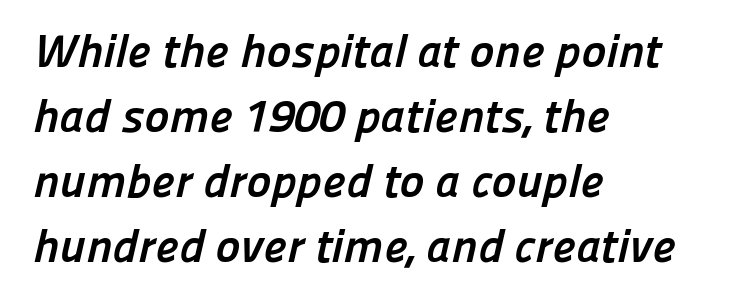
The image shows 47 px semibold sans-serif type; set left-aligned, normal line spacing (1.38x), normal letter spacing, not underlined; low stroke contrast and a medium x-height.
